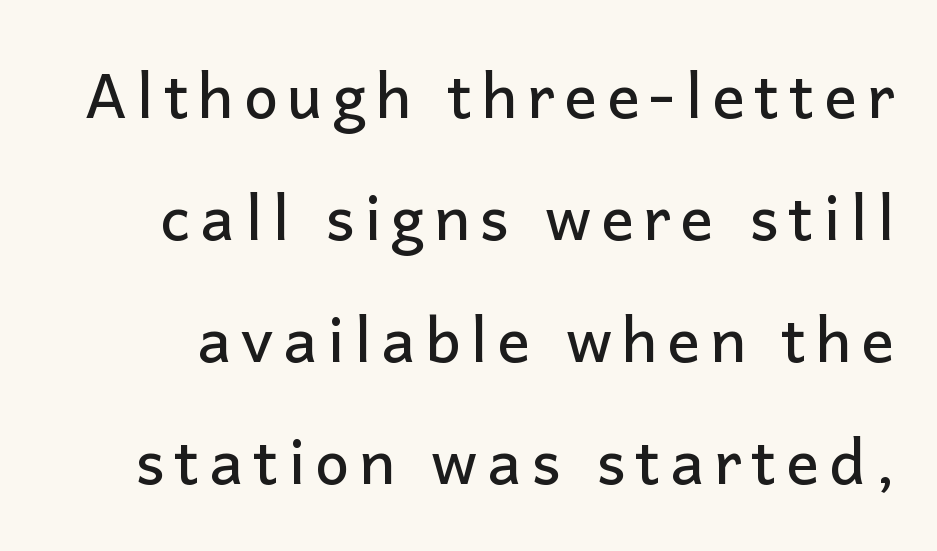
Q: Is the text italic (slanted)? A: No, it is upright.
Q: Is the typeface a serif or a sans-serif typeface? A: Sans-serif.
Q: Is the text underlined? A: No.
Q: Is the spacing between lines tight, normal or loose? A: Loose.
Q: Width (condensed, normal, or wide)? A: Normal.
Q: Stroke contrast? A: Low.
Q: x-height? A: Medium.
Q: Monospaced? A: No.
